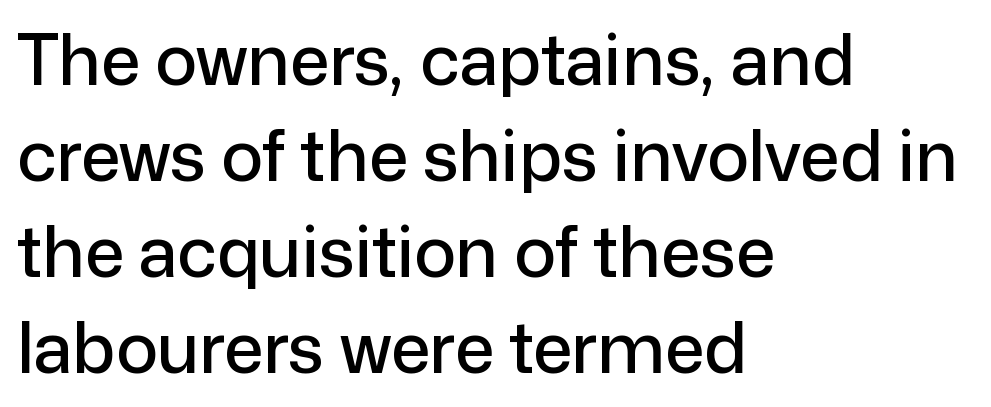
Q: Is the text italic (slanted)? A: No, it is upright.
Q: Is the typeface a serif or a sans-serif typeface? A: Sans-serif.
Q: Is the text underlined? A: No.
Q: How is the paragraph aligned? A: Left-aligned.
Q: Is the spacing between letters normal or unusually wide? A: Normal.
Q: Is the spacing between lines tight, normal or loose? A: Normal.
Q: Width (condensed, normal, or wide)? A: Normal.
Q: Stroke contrast? A: Low.
Q: x-height? A: Medium.
Q: Monospaced? A: No.
